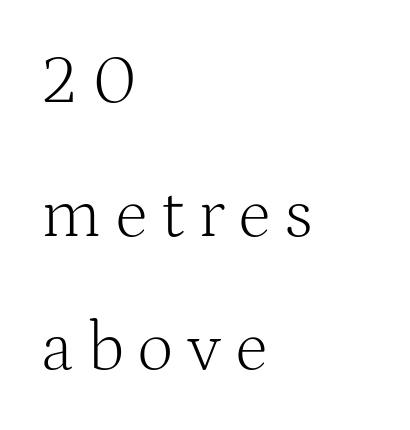
{"serif": "yes", "italic": "no", "bold": "no", "weight": "light", "width": "normal", "stroke_contrast": "medium", "x_height": "medium", "monospaced": "no", "underline": "no", "align": "left", "line_spacing": "loose", "line_spacing_ratio": 1.91, "letter_spacing": "wide", "letter_spacing_em": 0.21, "glyph_px": 70}
